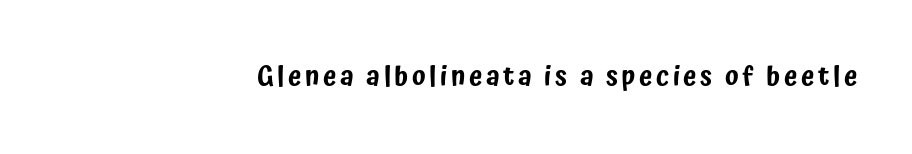
The image shows 27 px text type, upright; set right-aligned, not underlined.
